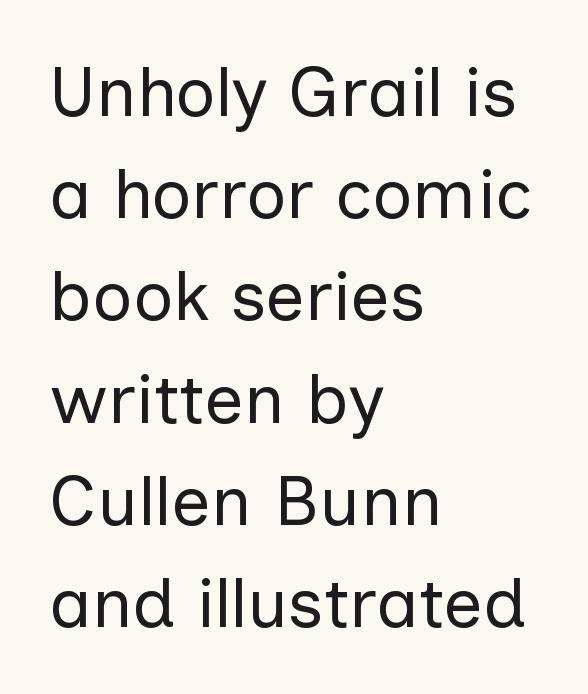
The image shows 70 px regular-weight sans-serif type, upright; set left-aligned, normal line spacing (1.46x), normal letter spacing, not underlined; low stroke contrast and a medium x-height.
